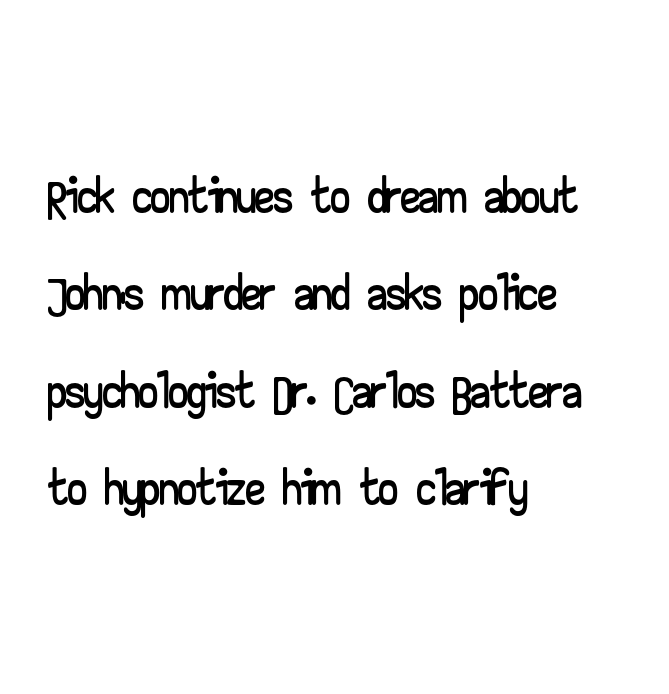
The image shows 76 px wide sans-serif type, upright; set left-aligned, normal line spacing (1.28x), normal letter spacing, not underlined; low stroke contrast and a small x-height.
